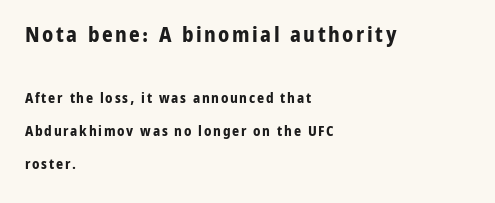
Q: Is the text bold? A: Yes.
Q: Is the text italic (slanted)? A: No, it is upright.
Q: Is the text underlined? A: No.
Q: How is the paragraph aligned? A: Left-aligned.
Q: Is the spacing between lines tight, normal or loose? A: Loose.
Q: Which block of text is set in a larger size, the first (top) or the second (bottom)? A: The first (top) one.
